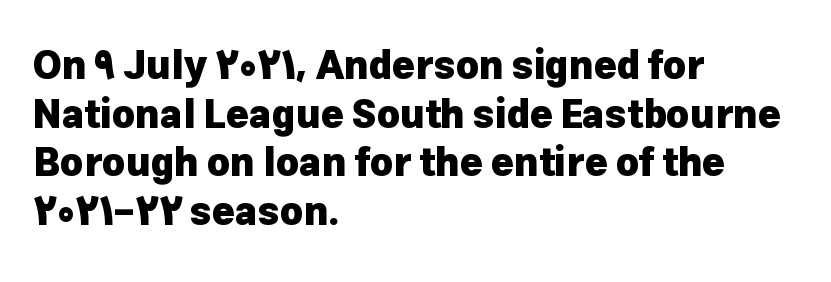
{"serif": "no", "italic": "no", "bold": "yes", "weight": "heavy", "width": "normal", "stroke_contrast": "low", "x_height": "medium", "monospaced": "no", "underline": "no", "align": "left", "line_spacing": "normal", "line_spacing_ratio": 1.25, "letter_spacing": "normal", "letter_spacing_em": 0.0, "glyph_px": 39}
